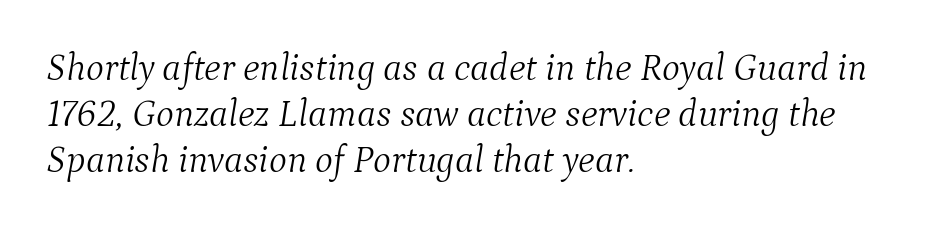
The passage shown is not bold in any degree. When letters slant like this, we call the style italic. The designer went with a serif here, giving each stem small feet. Casual observation: everything's shoved over to the left.
